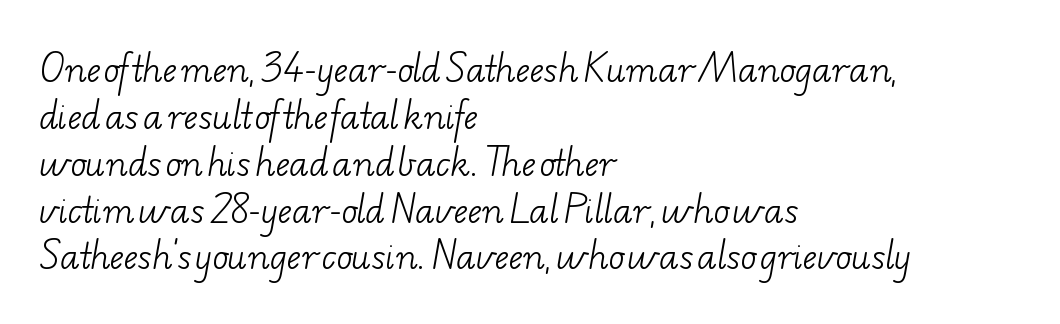
The image shows 33 px light, wide serif type; set left-aligned, normal line spacing (1.42x), normal letter spacing, not underlined; low stroke contrast and a small x-height.
